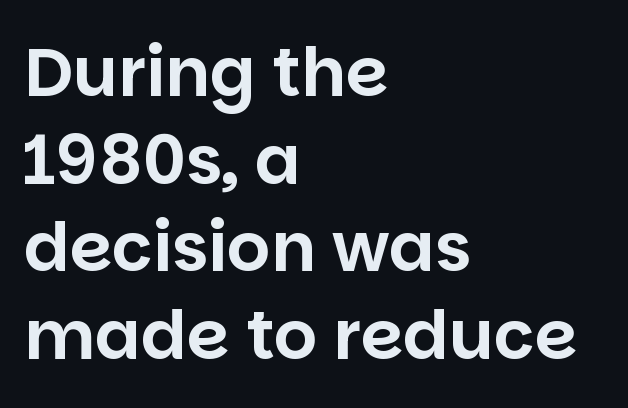
The space beneath each line is pristine and unruled. Tracking value appears to be zero — textbook default spacing. The face used here is proportionally spaced, like ordinary book or web type. This sample uses a sans-serif face. A classic flush-left, rag-right setting is used for this passage.
